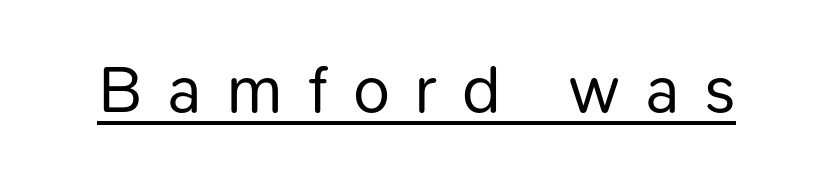
The image shows 67 px regular-weight sans-serif type, upright; set unusually wide letter spacing (+0.37 em), underlined; low stroke contrast and a medium x-height.
